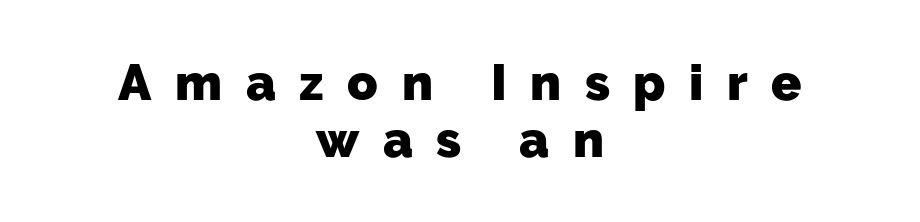
Classification — sans serif. Each letter keeps its own natural width here, so spacing adapts to shape. Caption: bold face, heavy strokes. The text block is weighted toward neither margin, spreading evenly from the middle.
